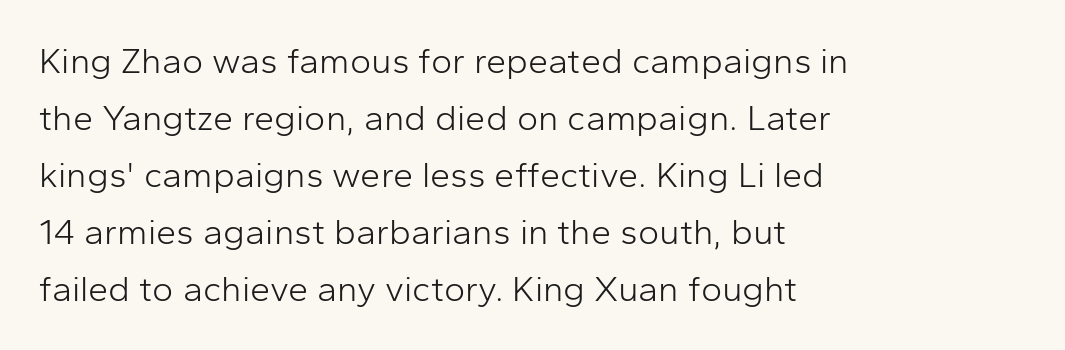
{"serif": "no", "italic": "no", "bold": "no", "weight": "light", "width": "normal", "stroke_contrast": "low", "x_height": "medium", "monospaced": "no", "underline": "no", "align": "left", "line_spacing": "normal", "line_spacing_ratio": 1.58, "letter_spacing": "normal", "letter_spacing_em": 0.0, "glyph_px": 36}
